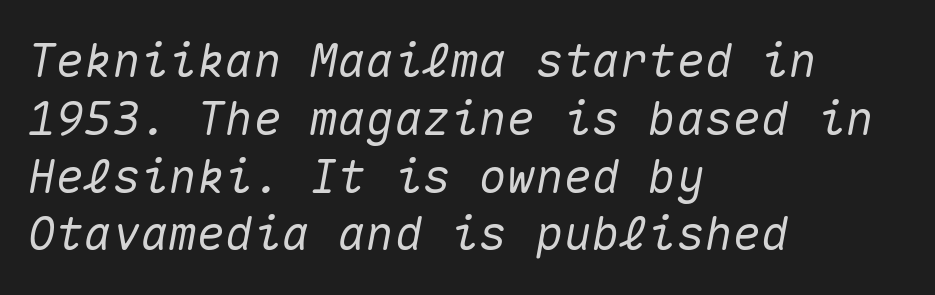
Q: Is the text italic (slanted)? A: Yes, it leans right by about 10 degrees.
Q: Is the text underlined? A: No.
Q: How is the paragraph aligned? A: Left-aligned.
Q: Is the spacing between letters normal or unusually wide? A: Normal.
Q: Width (condensed, normal, or wide)? A: Normal.
Q: Stroke contrast? A: Medium.
Q: x-height? A: Medium.
Q: Monospaced? A: Yes.
